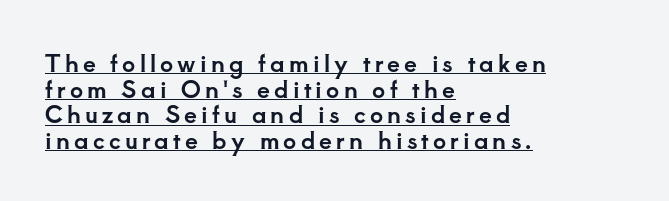
A typographer would call this underscored text. The typesetter chose a ragged-right arrangement here. Is there any slant? The stems are plumb. Notice how descenders almost collide with the ascenders below — that's tight leading.
